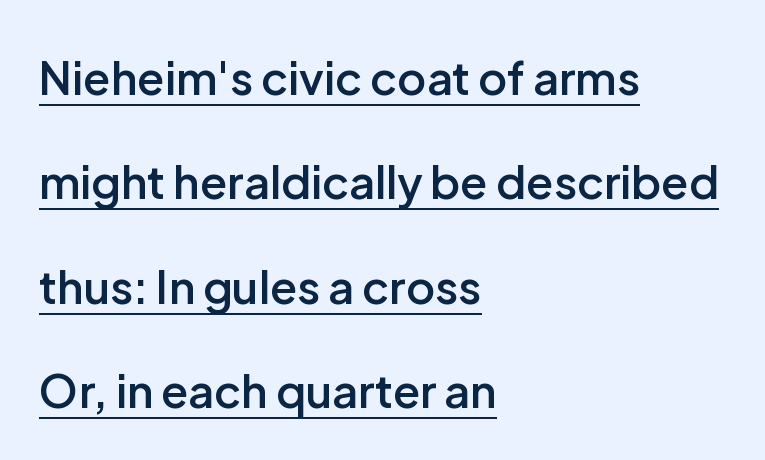
Q: Is the text bold? A: Semi-bold.
Q: Is the text italic (slanted)? A: No, it is upright.
Q: Is the typeface a serif or a sans-serif typeface? A: Sans-serif.
Q: Is the text underlined? A: Yes.
Q: How is the paragraph aligned? A: Left-aligned.
Q: Is the spacing between letters normal or unusually wide? A: Normal.
Q: Is the spacing between lines tight, normal or loose? A: Loose.
Q: Width (condensed, normal, or wide)? A: Normal.
Q: Stroke contrast? A: Low.
Q: x-height? A: Medium.
Q: Monospaced? A: No.
